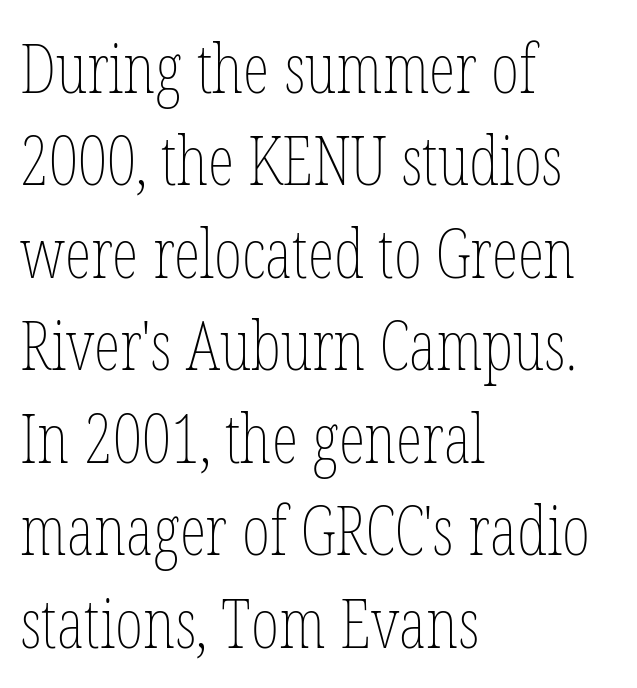
The letters look calm and open, with moderate or lighter stems. Spacing verdict: proportional, widths tailored to each character. The lines sit at an ordinary, default distance from one another. Unmarked baselines from the first word to the last. The lettering holds an erect, upright posture throughout. Tracking value appears to be zero — textbook default spacing.
